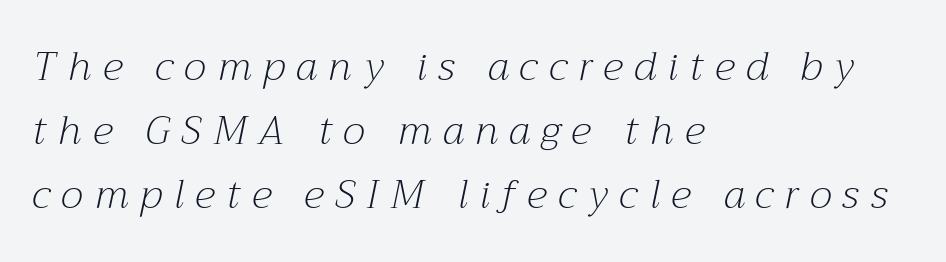
The image shows 40 px light serif type, italic (leaning right); set left-aligned, normal line spacing (1.6x), unusually wide letter spacing (+0.29 em), not underlined; medium stroke contrast and a medium x-height.
